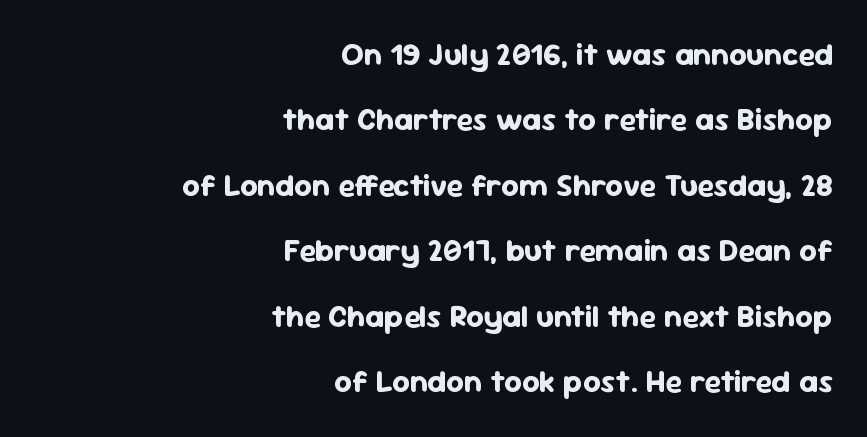
{"serif": "no", "italic": "no", "bold": "yes", "weight": "bold", "width": "normal", "stroke_contrast": "low", "x_height": "medium", "monospaced": "no", "underline": "no", "align": "right", "line_spacing": "loose", "line_spacing_ratio": 2.11, "letter_spacing": "normal", "letter_spacing_em": 0.0, "glyph_px": 31}
